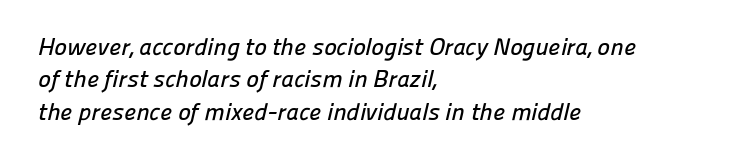
Q: Is the text underlined? A: No.
Q: How is the paragraph aligned? A: Left-aligned.
Q: Is the spacing between letters normal or unusually wide? A: Normal.
Q: Is the spacing between lines tight, normal or loose? A: Normal.
